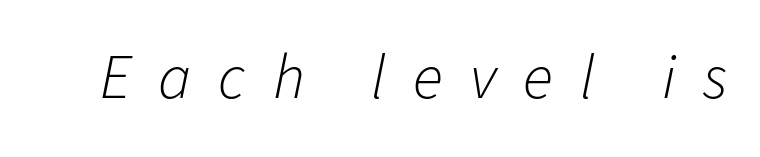
{"italic": "yes", "lean": "right", "slant_degrees": 11, "bold": "no", "weight": "light", "width": "normal", "stroke_contrast": "low", "x_height": "medium", "monospaced": "no", "underline": "no", "letter_spacing": "wide", "letter_spacing_em": 0.43, "glyph_px": 63}
